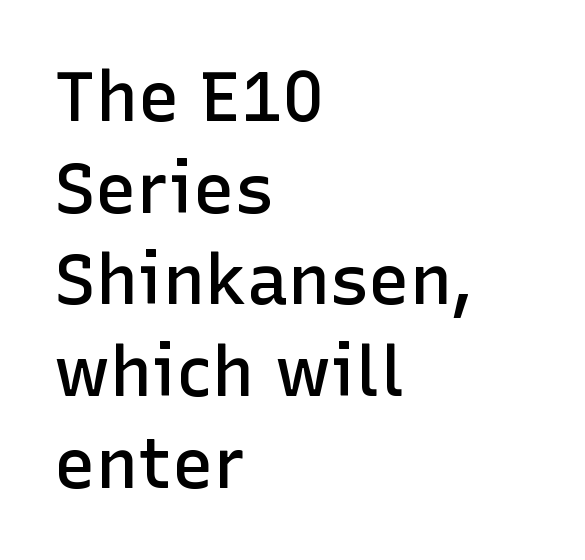
Q: Is the text bold? A: Semi-bold.
Q: Is the text italic (slanted)? A: No, it is upright.
Q: Is the typeface a serif or a sans-serif typeface? A: Sans-serif.
Q: Is the text underlined? A: No.
Q: How is the paragraph aligned? A: Left-aligned.
Q: Is the spacing between letters normal or unusually wide? A: Normal.
Q: Is the spacing between lines tight, normal or loose? A: Normal.
Q: Width (condensed, normal, or wide)? A: Normal.
Q: Stroke contrast? A: Low.
Q: x-height? A: Medium.
Q: Monospaced? A: No.
